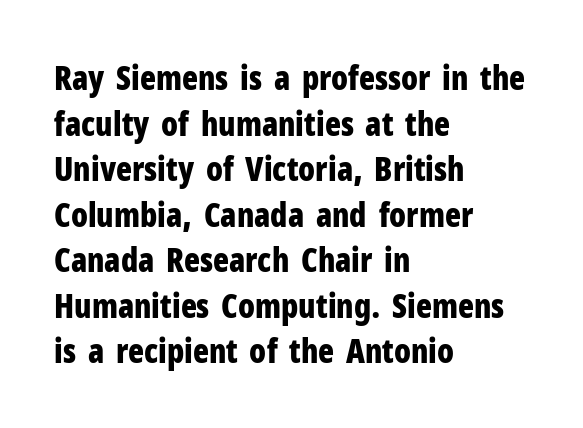
Q: Is the text bold? A: Yes.
Q: Is the text italic (slanted)? A: No, it is upright.
Q: Is the typeface a serif or a sans-serif typeface? A: Sans-serif.
Q: Is the text underlined? A: No.
Q: How is the paragraph aligned? A: Left-aligned.
Q: Is the spacing between letters normal or unusually wide? A: Normal.
Q: Is the spacing between lines tight, normal or loose? A: Normal.
Q: Width (condensed, normal, or wide)? A: Condensed.
Q: Stroke contrast? A: Low.
Q: x-height? A: Medium.
Q: Monospaced? A: No.
